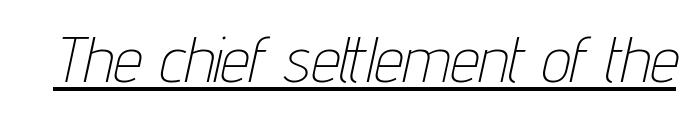
Q: Is the text bold? A: No.
Q: Is the text italic (slanted)? A: Yes, it leans right by about 12 degrees.
Q: Is the text underlined? A: Yes.
Q: Is the spacing between letters normal or unusually wide? A: Normal.
Q: Width (condensed, normal, or wide)? A: Condensed.
Q: Stroke contrast? A: Low.
Q: x-height? A: Medium.
Q: Monospaced? A: No.
